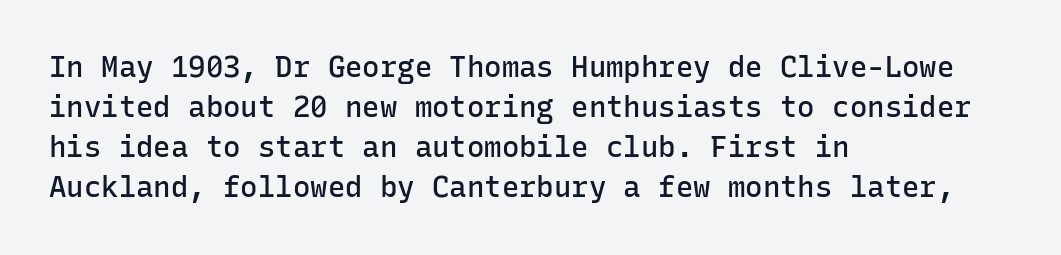
On the weight axis this lands at semibold, roughly 600. Italic: no, the glyphs are upright roman. Note: no serifs on the glyphs. Lines of text with bare space underneath.
